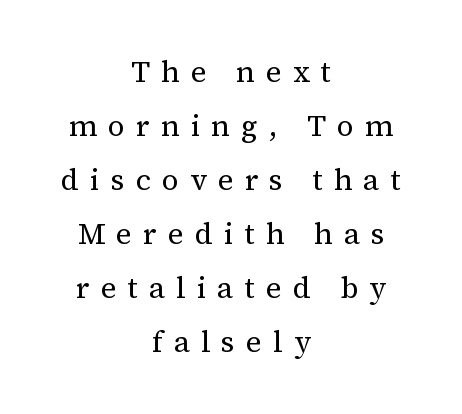
Q: Is the text bold? A: No.
Q: Is the text italic (slanted)? A: No, it is upright.
Q: Is the typeface a serif or a sans-serif typeface? A: Serif.
Q: Is the text underlined? A: No.
Q: How is the paragraph aligned? A: Centered.
Q: Is the spacing between letters normal or unusually wide? A: Unusually wide.
Q: Width (condensed, normal, or wide)? A: Normal.
Q: Stroke contrast? A: Medium.
Q: x-height? A: Medium.
Q: Monospaced? A: No.
